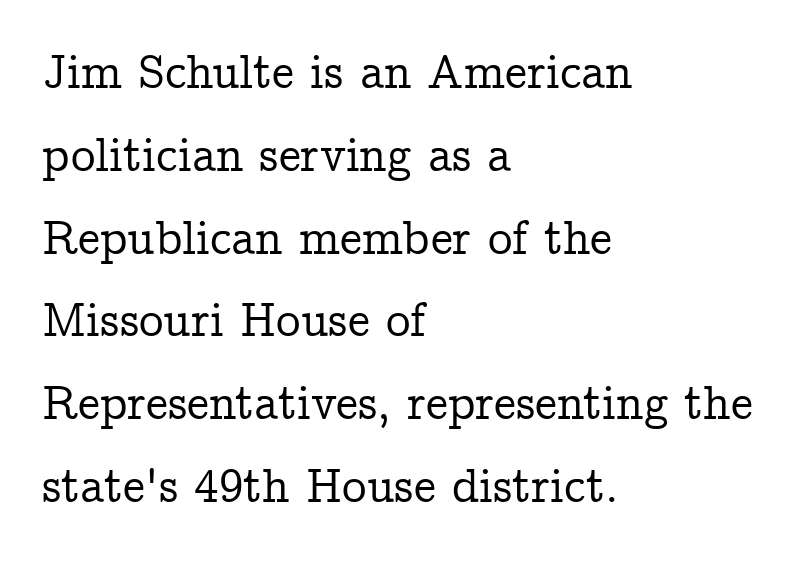
The image shows 49 px serif type, upright; set left-aligned, normal line spacing (1.69x), normal letter spacing, not underlined; low stroke contrast and a medium x-height.
